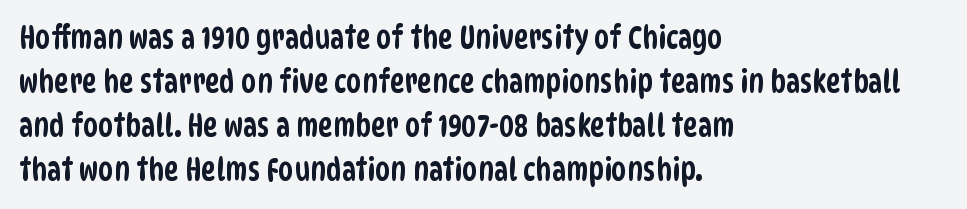
The image shows 31 px condensed sans-serif type; set left-aligned, normal line spacing (1.42x), normal letter spacing, not underlined; low stroke contrast and a large x-height.
